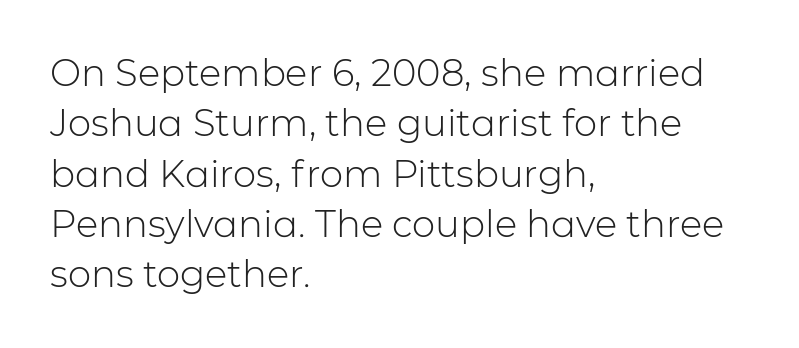
{"serif": "no", "italic": "no", "bold": "no", "weight": "light", "width": "normal", "stroke_contrast": "low", "x_height": "medium", "monospaced": "no", "underline": "no", "align": "left", "line_spacing": "normal", "line_spacing_ratio": 1.36, "letter_spacing": "normal", "letter_spacing_em": 0.0, "glyph_px": 37}
